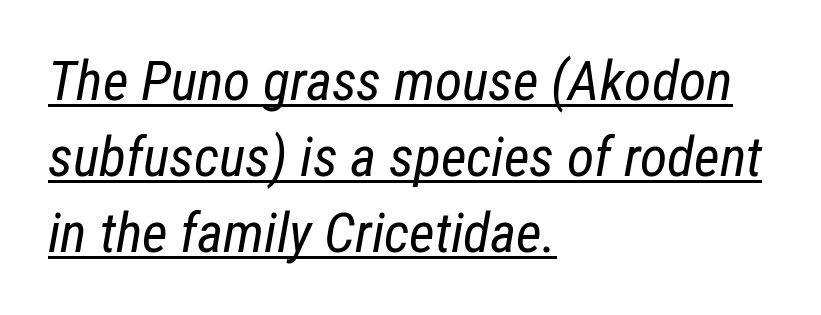
The image shows 56 px regular-weight, condensed type, italic (leaning right); set left-aligned, normal line spacing (1.36x), normal letter spacing, underlined; low stroke contrast and a medium x-height.
